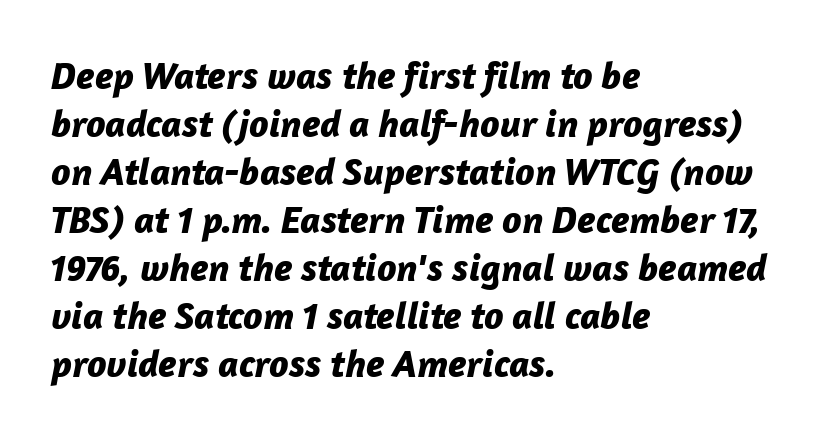
The image shows 39 px bold type, italic (leaning right); set left-aligned, line spacing 1.23x, normal letter spacing, not underlined; low stroke contrast and a medium x-height.
